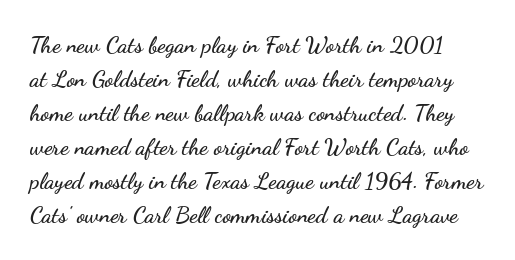
Q: Is the text italic (slanted)? A: Yes.
Q: Is the text underlined? A: No.
Q: Is the spacing between letters normal or unusually wide? A: Normal.
Q: Is the spacing between lines tight, normal or loose? A: Normal.
